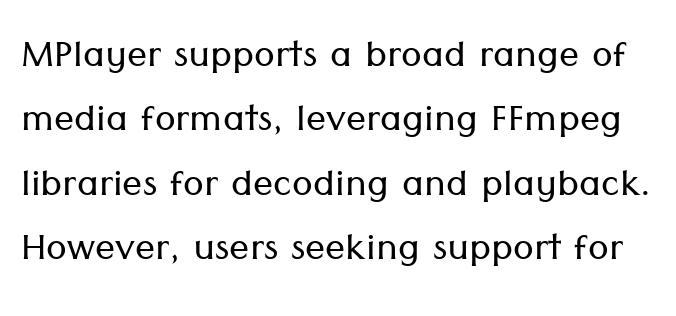
{"serif": "no", "italic": "no", "bold": "no", "weight": "light", "width": "normal", "stroke_contrast": "low", "x_height": "medium", "monospaced": "no", "underline": "no", "line_spacing": "normal", "line_spacing_ratio": 1.29, "letter_spacing": "normal", "letter_spacing_em": 0.0, "glyph_px": 50}
